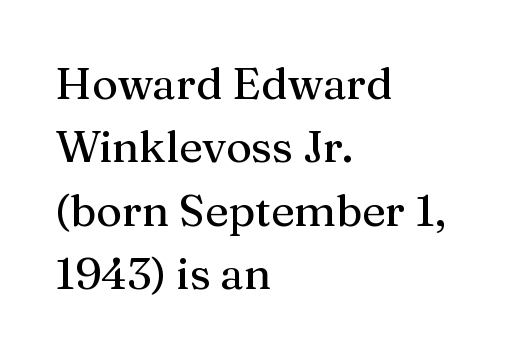
The image shows 44 px serif type, upright; set left-aligned, normal line spacing (1.44x), normal letter spacing, not underlined; medium stroke contrast and a medium x-height.
